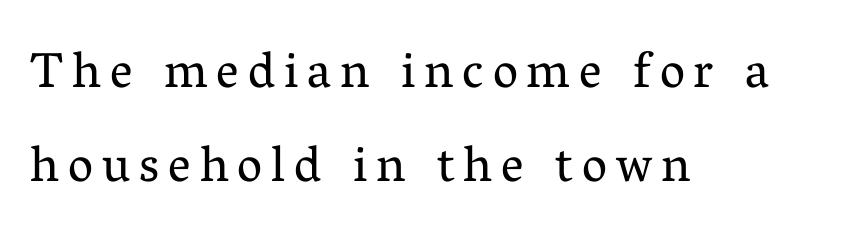
Q: Is the text bold? A: No.
Q: Is the text italic (slanted)? A: No, it is upright.
Q: Is the typeface a serif or a sans-serif typeface? A: Serif.
Q: Is the text underlined? A: No.
Q: How is the paragraph aligned? A: Left-aligned.
Q: Width (condensed, normal, or wide)? A: Normal.
Q: Stroke contrast? A: Medium.
Q: x-height? A: Medium.
Q: Monospaced? A: No.
